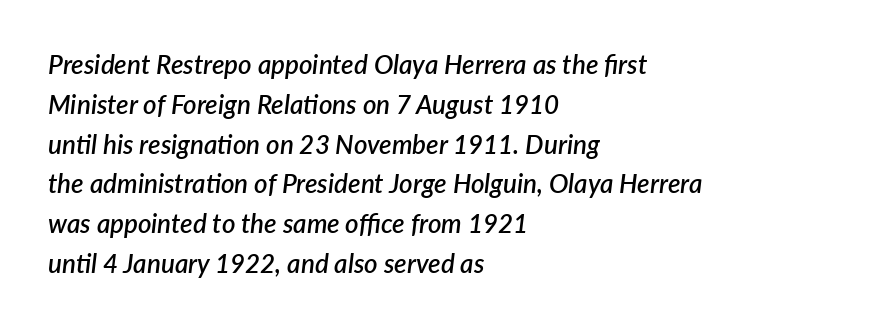
The image shows 26 px text type, italic (leaning right); set left-aligned, normal line spacing (1.53x), normal letter spacing, not underlined.
